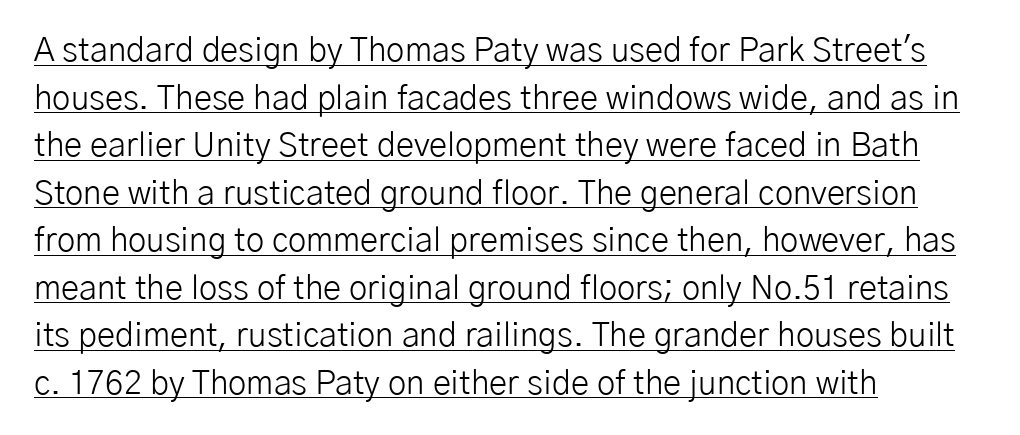
Nope, not italic — everything's standing straight. Is the letter spacing exaggerated? No — it looks like the ordinary default. Underline: present. All the whitespace from short lines collects on the right. Observe the absence of serifs on each vertical stroke in this sample.
